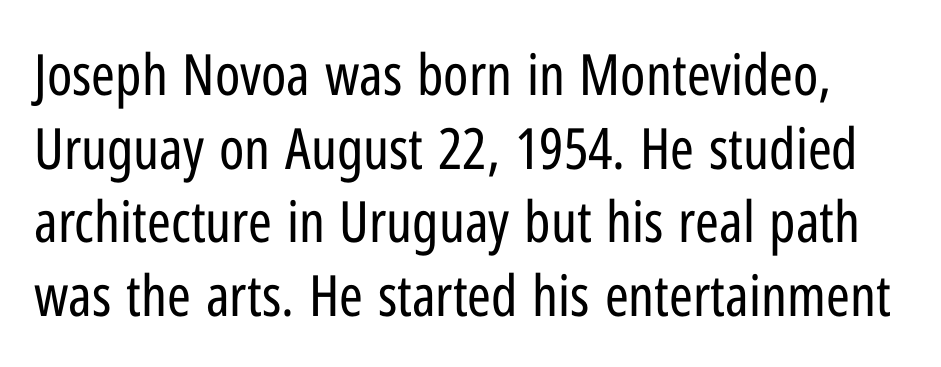
Q: Is the text bold? A: No.
Q: Is the text italic (slanted)? A: No, it is upright.
Q: Is the typeface a serif or a sans-serif typeface? A: Sans-serif.
Q: Is the text underlined? A: No.
Q: Is the spacing between letters normal or unusually wide? A: Normal.
Q: Is the spacing between lines tight, normal or loose? A: Normal.
Q: Width (condensed, normal, or wide)? A: Condensed.
Q: Stroke contrast? A: Low.
Q: x-height? A: Medium.
Q: Monospaced? A: No.
